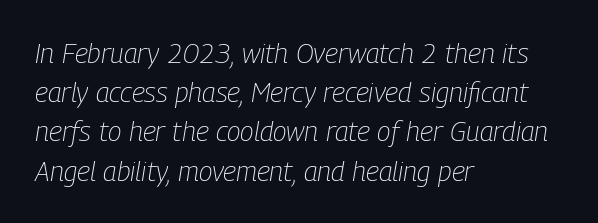
{"italic": "yes", "lean": "right", "slant_degrees": 9, "bold": "no", "weight": "light", "width": "condensed", "stroke_contrast": "low", "x_height": "medium", "monospaced": "no", "underline": "no", "align": "left", "line_spacing": "normal", "line_spacing_ratio": 1.4, "letter_spacing": "normal", "letter_spacing_em": 0.0, "glyph_px": 28}
